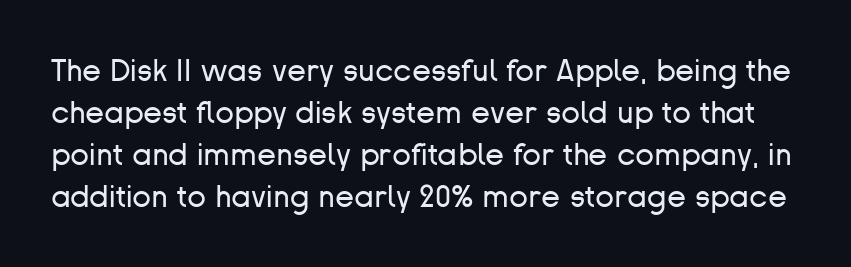
Q: Is the text bold? A: No.
Q: Is the text italic (slanted)? A: No, it is upright.
Q: Is the typeface a serif or a sans-serif typeface? A: Sans-serif.
Q: Is the text underlined? A: No.
Q: Is the spacing between letters normal or unusually wide? A: Normal.
Q: Is the spacing between lines tight, normal or loose? A: Normal.
Q: Width (condensed, normal, or wide)? A: Normal.
Q: Stroke contrast? A: Low.
Q: x-height? A: Medium.
Q: Monospaced? A: No.
